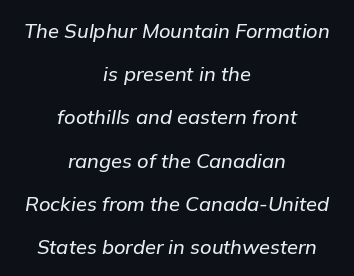
Posture: slanted. Teacher's note: observe the equal gaps on both sides — that is centered alignment. Students, note that the glyphs here touch the page at normal intervals. Beneath every word, the page is bare. A typesetter would call this leading open, well beyond the default.
